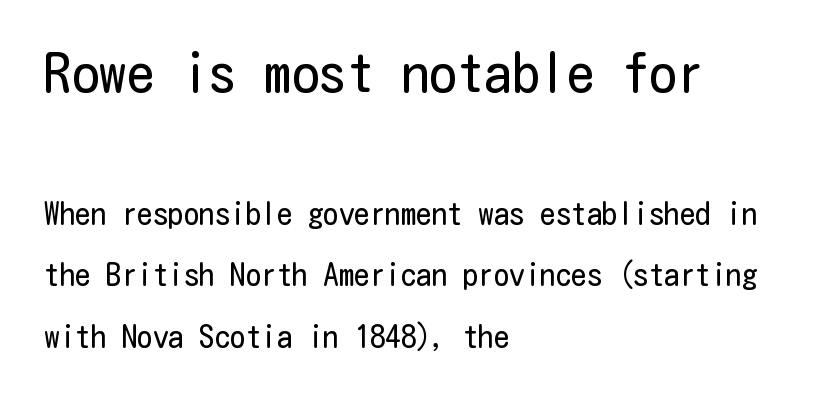
Bare-footed words on every line. Regarding leading, the lines here are spaced well apart. The composition opens big and finishes small. When letters stand straight like this, we call the style roman or upright.
